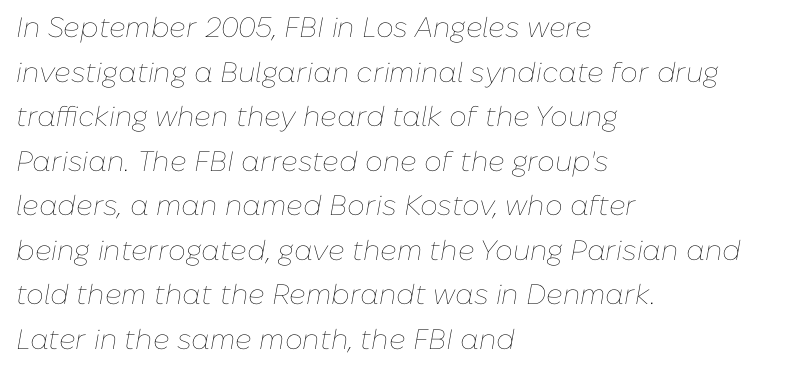
The image shows 28 px thin type, italic (leaning right); set left-aligned, normal line spacing (1.59x), normal letter spacing, not underlined; low stroke contrast and a medium x-height.
